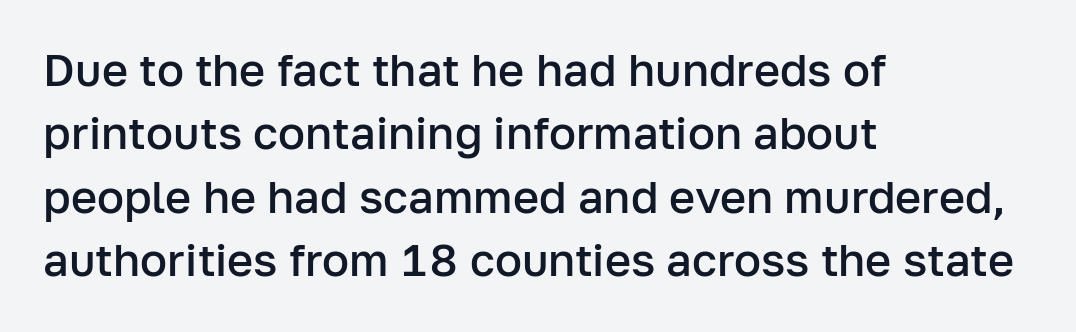
The image shows 45 px semibold sans-serif type, upright; set left-aligned, normal line spacing (1.41x), normal letter spacing, not underlined; low stroke contrast and a medium x-height.
